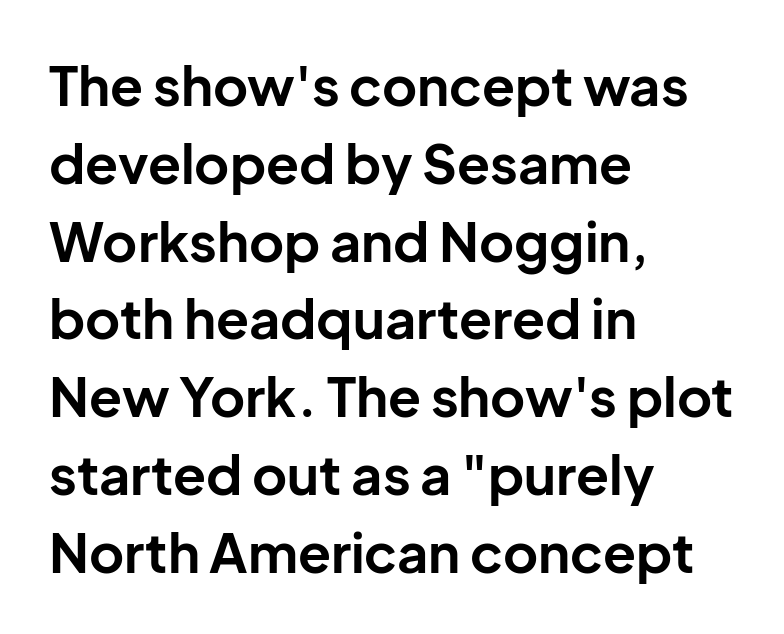
Q: Is the text bold? A: Yes.
Q: Is the text italic (slanted)? A: No, it is upright.
Q: Is the typeface a serif or a sans-serif typeface? A: Sans-serif.
Q: Is the text underlined? A: No.
Q: How is the paragraph aligned? A: Left-aligned.
Q: Is the spacing between letters normal or unusually wide? A: Normal.
Q: Is the spacing between lines tight, normal or loose? A: Normal.
Q: Width (condensed, normal, or wide)? A: Normal.
Q: Stroke contrast? A: Low.
Q: x-height? A: Medium.
Q: Monospaced? A: No.
